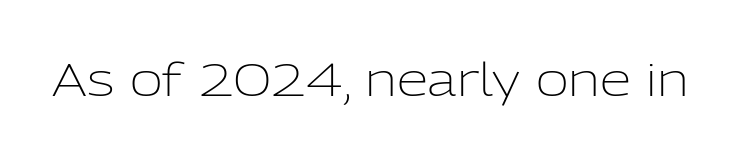
The image shows 45 px light sans-serif type, upright; set normal letter spacing, not underlined; low stroke contrast and a medium x-height.
